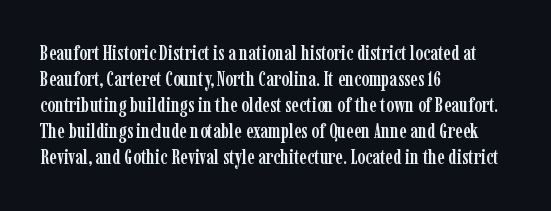
{"italic": "no", "underline": "no", "align": "left", "line_spacing_ratio": 1.24, "letter_spacing": "normal", "letter_spacing_em": 0.0, "glyph_px": 21}
